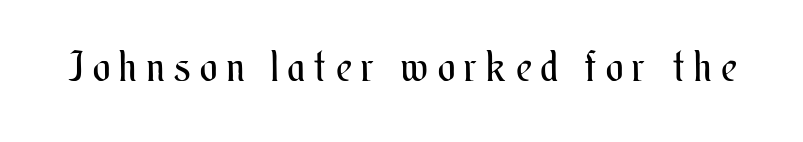
The image shows 41 px regular-weight, condensed type, upright; set unusually wide letter spacing (+0.24 em), not underlined; medium stroke contrast and a small x-height.
